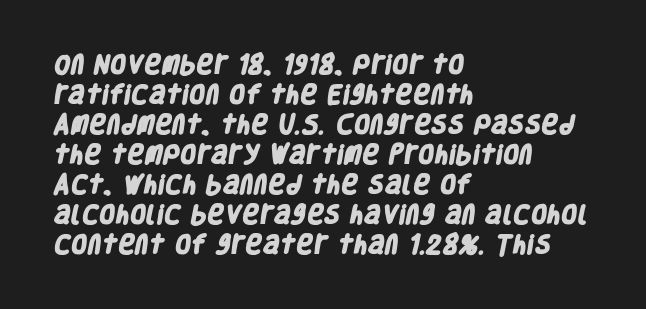
Q: Is the text bold? A: Yes.
Q: Is the text underlined? A: No.
Q: How is the paragraph aligned? A: Left-aligned.
Q: Is the spacing between letters normal or unusually wide? A: Normal.
Q: Is the spacing between lines tight, normal or loose? A: Normal.
